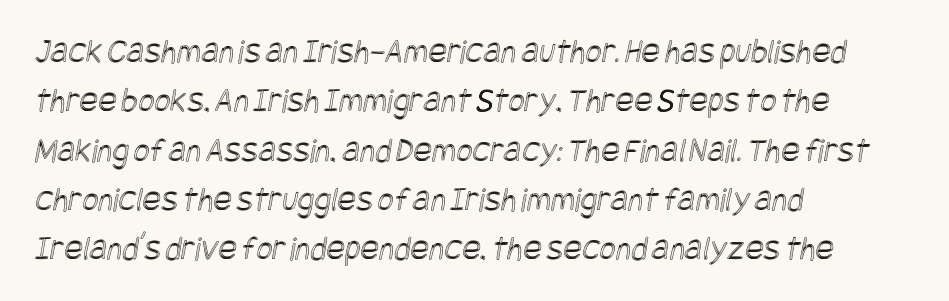
{"width": "condensed", "x_height": "large", "underline": "no", "align": "left", "line_spacing": "normal", "line_spacing_ratio": 1.41, "letter_spacing": "normal", "letter_spacing_em": 0.0, "glyph_px": 35}
